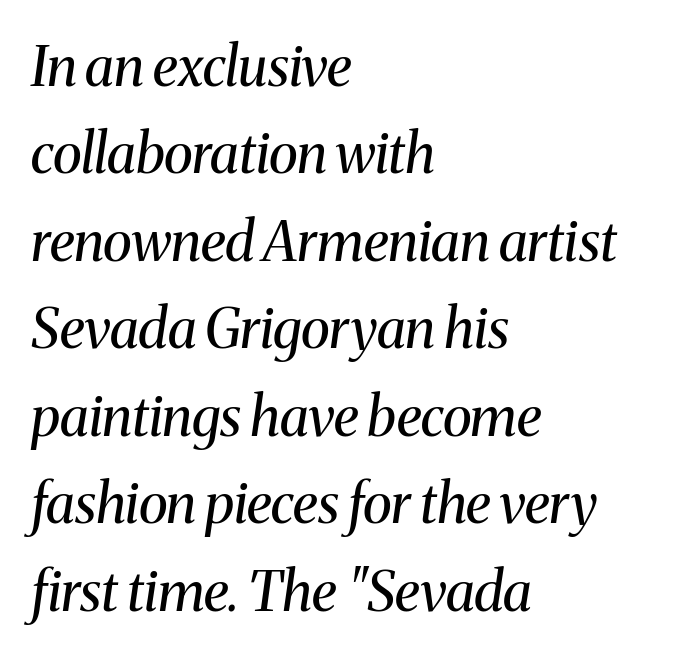
There is no visible air inserted between adjacent glyphs. An italicized treatment has been applied to the whole sample. This is serif lettering, the kind often seen in printed books. The typesetter chose a ragged-right arrangement here. Vertical stems look standard width or narrower in stroke. Honestly, there is no underline to notice here at all.
